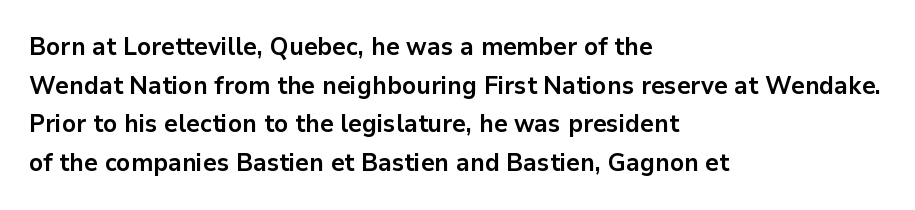
Q: Is the text bold? A: Yes.
Q: Is the text italic (slanted)? A: No, it is upright.
Q: Is the text underlined? A: No.
Q: How is the paragraph aligned? A: Left-aligned.
Q: Is the spacing between letters normal or unusually wide? A: Normal.
Q: Is the spacing between lines tight, normal or loose? A: Normal.
